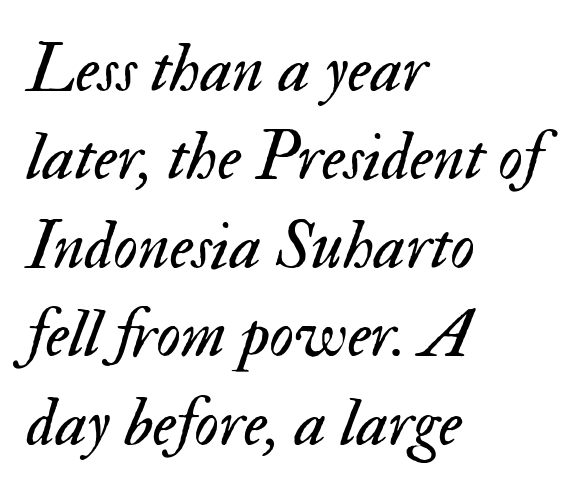
Q: Is the text bold? A: No.
Q: Is the text italic (slanted)? A: Yes, it leans right by about 17 degrees.
Q: Is the text underlined? A: No.
Q: How is the paragraph aligned? A: Left-aligned.
Q: Is the spacing between letters normal or unusually wide? A: Normal.
Q: Is the spacing between lines tight, normal or loose? A: Normal.
Q: Width (condensed, normal, or wide)? A: Normal.
Q: Stroke contrast? A: Medium.
Q: x-height? A: Small.
Q: Monospaced? A: No.
